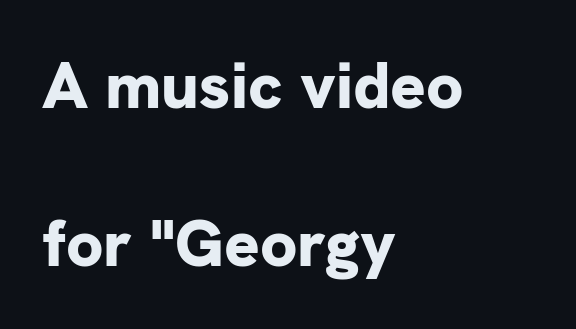
Q: Is the text bold? A: Yes.
Q: Is the text italic (slanted)? A: No, it is upright.
Q: Is the typeface a serif or a sans-serif typeface? A: Sans-serif.
Q: Is the text underlined? A: No.
Q: How is the paragraph aligned? A: Left-aligned.
Q: Is the spacing between letters normal or unusually wide? A: Normal.
Q: Is the spacing between lines tight, normal or loose? A: Loose.
Q: Width (condensed, normal, or wide)? A: Normal.
Q: Stroke contrast? A: Low.
Q: x-height? A: Medium.
Q: Monospaced? A: No.
